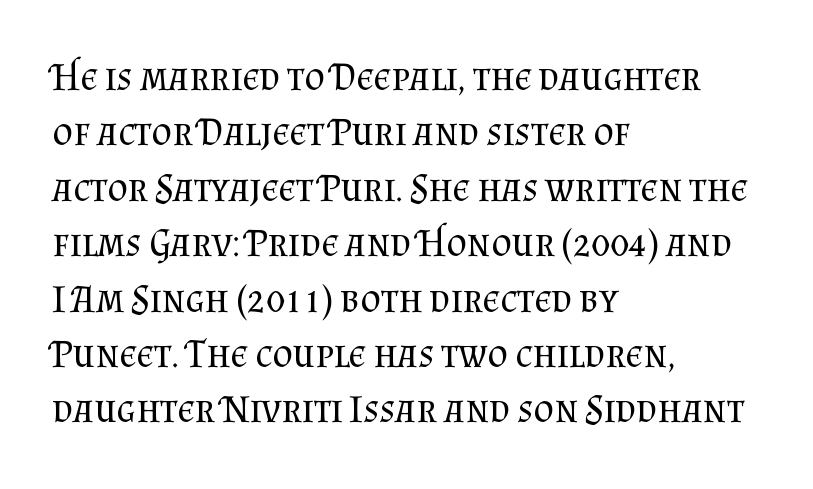
Varying glyph widths throughout — classic text-font behaviour. Ordinary non-slanted type is in use. Which margin do the lines hug? The left one — the right edge is uneven. There is no visible air inserted between adjacent glyphs. Horizontal bands of white between lines are of average thickness. Small tapered or slab feet sit at the stroke ends, so this counts as serif.
